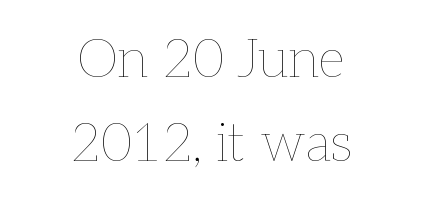
Descenders are the only things crossing below the line. Compared with typical body copy, the letter spacing here is the same. Weight: regular or lighter. These lines are rendered in a variable-pitch font. Evenly set lines give the paragraph a standard silhouette.
